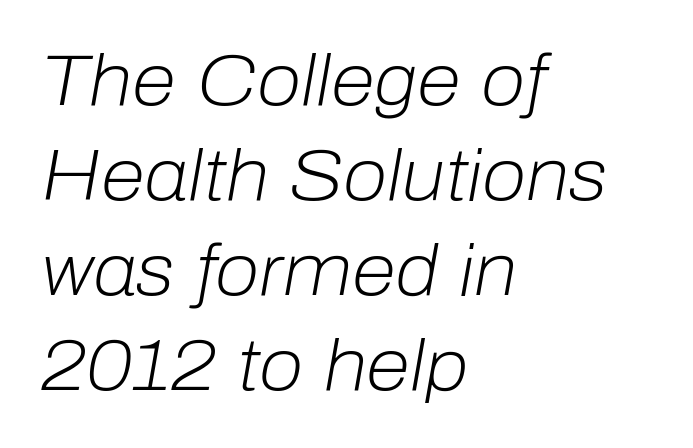
Tracking here is standard; glyphs follow each other at the usual distance. Line starts are locked; line ends wander. Notice how descenders clear the ascenders below comfortably — that's standard leading. This sample has the flowing, uneven cadence of proportional lettering. Think standard paragraph weight, or any step lighter than that. Clear beneath every line of the passage.
